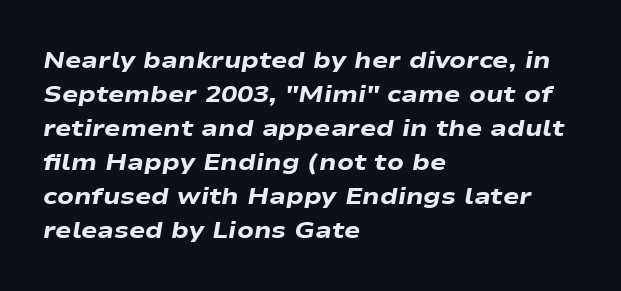
{"italic": "yes", "lean": "right", "slant_degrees": 9, "bold": "yes", "underline": "no", "align": "left", "line_spacing": "normal", "line_spacing_ratio": 1.42, "letter_spacing": "normal", "letter_spacing_em": 0.0, "glyph_px": 24}
